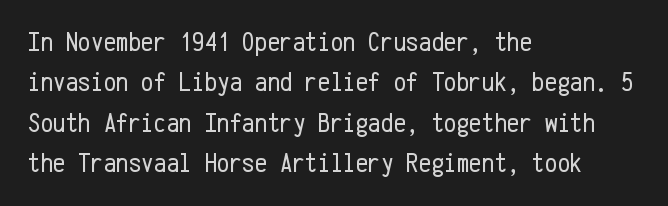
The image shows 28 px regular-weight, condensed sans-serif type, upright, monospaced; set left-aligned, normal line spacing (1.44x), normal letter spacing, not underlined; low stroke contrast and a medium x-height.
